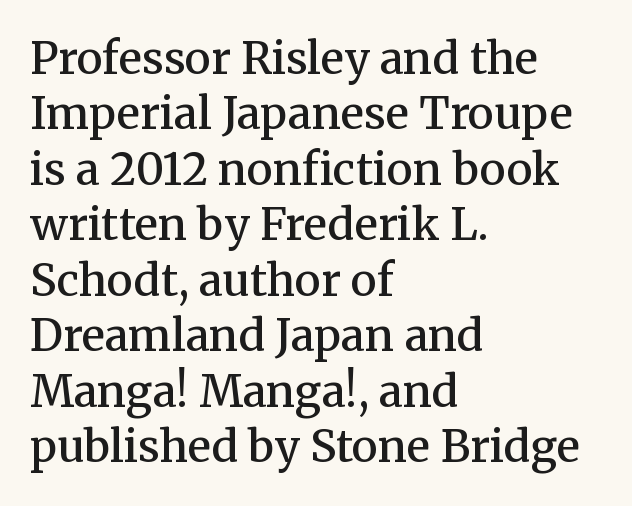
The strokes are fattened partway — semibold, not bold. The font family rendered here belongs to the serif group. The text block is weighted toward the left margin, trailing off unevenly rightward. Is there much room between lines? A standard amount, neither cramped nor airy. The type is set solid horizontally, with unmodified tracking.
